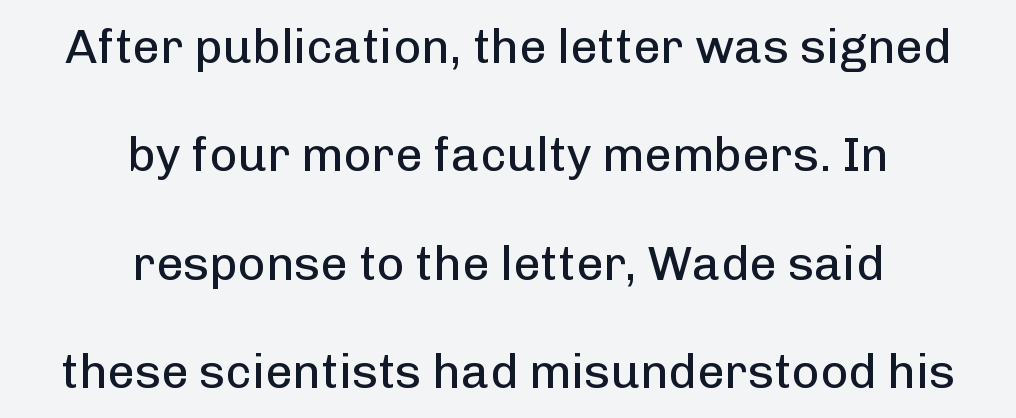
A clean baseline with only descenders dipping below it. The letters carry no serifs — their stems end cleanly without finishing strokes. Nothing heavy about these letters — not bold at all. Each line is balanced around a shared central axis. Each letter keeps its own natural width here, so spacing adapts to shape. The lettering holds an erect, upright posture throughout.
